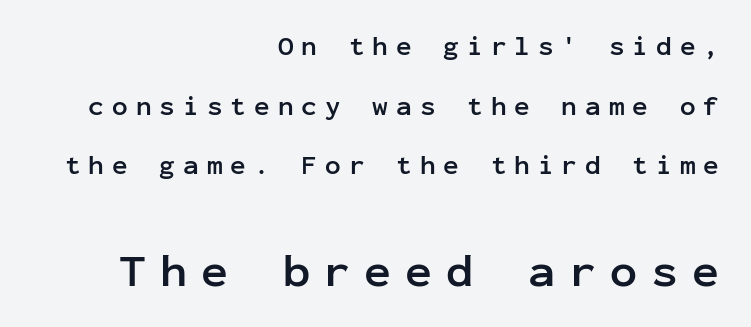
Q: Is the text bold? A: Yes.
Q: Is the text italic (slanted)? A: No, it is upright.
Q: Is the typeface a serif or a sans-serif typeface? A: Sans-serif.
Q: Is the text underlined? A: No.
Q: How is the paragraph aligned? A: Right-aligned.
Q: Is the spacing between letters normal or unusually wide? A: Unusually wide.
Q: Is the spacing between lines tight, normal or loose? A: Loose.
Q: Which block of text is set in a larger size, the first (top) or the second (bottom)? A: The second (bottom) one.
Q: Width (condensed, normal, or wide)? A: Normal.
Q: Stroke contrast? A: Low.
Q: x-height? A: Medium.
Q: Monospaced? A: Yes.
